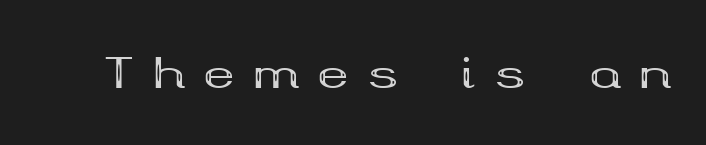
The image shows 42 px bold, wide serif type, upright; set unusually wide letter spacing (+0.44 em), not underlined; medium stroke contrast and a medium x-height.
